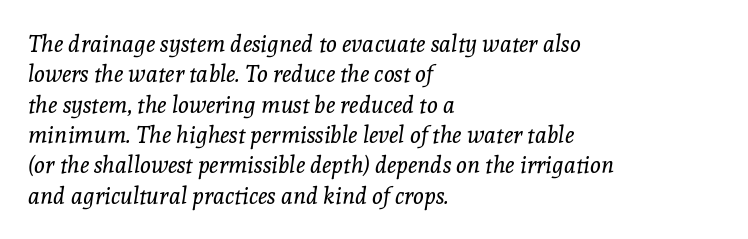
Does the lettering tilt? It does — this is italic. Does the leading feel generous? No, just average. Here the glyphs are tracked normally, forming tight word shapes. The lines are quadded left. Stroke mass is kept to a normal reading level or below.
